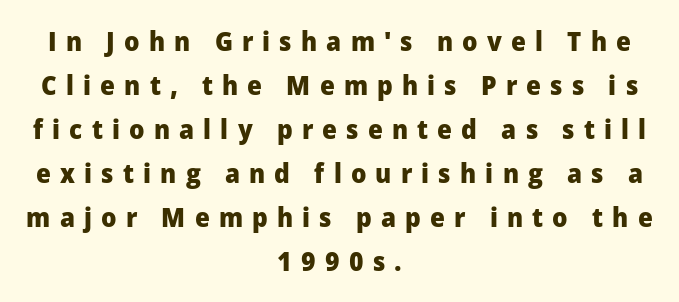
The image shows 27 px bold type, upright; set centered, normal line spacing (1.63x), unusually wide letter spacing (+0.34 em), not underlined.
